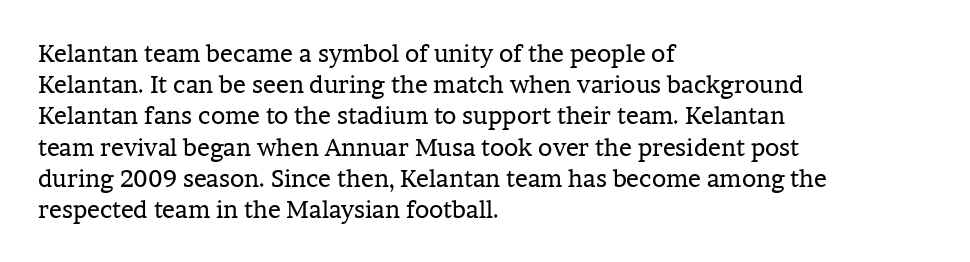
Q: Is the text bold? A: No.
Q: Is the text italic (slanted)? A: No, it is upright.
Q: Is the text underlined? A: No.
Q: How is the paragraph aligned? A: Left-aligned.
Q: Is the spacing between letters normal or unusually wide? A: Normal.
Q: Is the spacing between lines tight, normal or loose? A: Normal.
